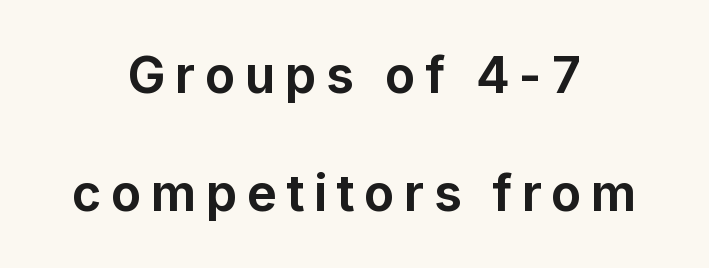
The image shows 50 px bold sans-serif type, upright; set centered, loose line spacing (2.36x), not underlined; low stroke contrast and a medium x-height.
